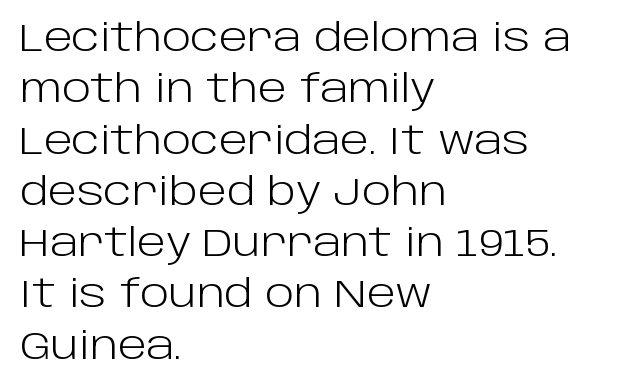
Bold? No — there's no thickening of the strokes. Check the space under the baseline: it is left empty. The rendering shows plain stroke endings on the letterforms — a sans-serif design. Proportional: the letters do not fall into vertical columns. The lines in this sample share a left origin and differ only in where they stop.
